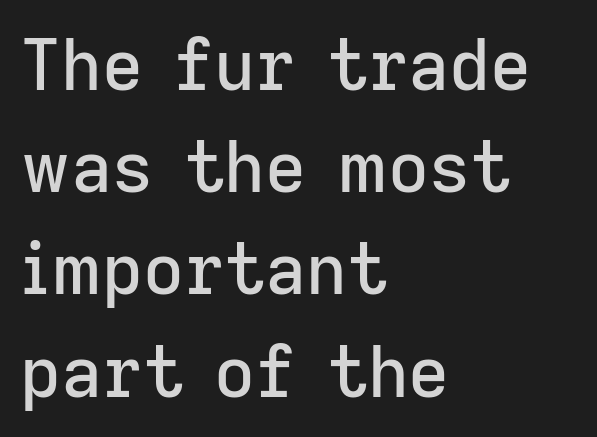
{"serif": "no", "italic": "no", "width": "normal", "stroke_contrast": "low", "x_height": "medium", "monospaced": "no", "underline": "no", "align": "left", "line_spacing": "normal", "line_spacing_ratio": 1.44, "letter_spacing": "normal", "letter_spacing_em": 0.0, "glyph_px": 71}
